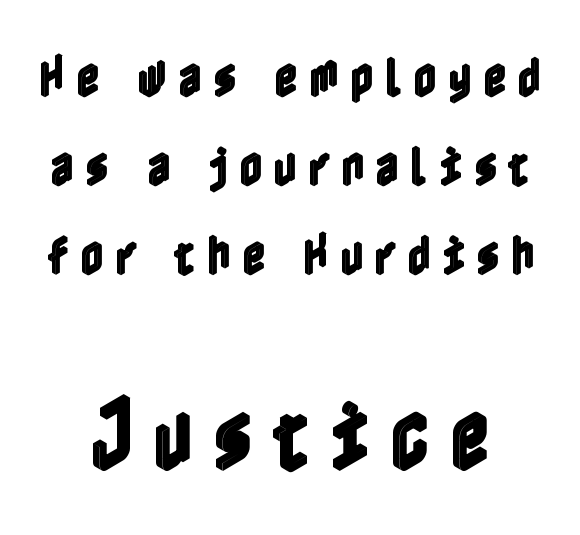
{"italic": "no", "width": "condensed", "x_height": "medium", "underline": "no", "line_spacing": "loose", "line_spacing_ratio": 1.98, "letter_spacing": "wide", "letter_spacing_em": 0.25, "larger_block": "second", "size_ratio": 1.73, "glyph_px": 78}
